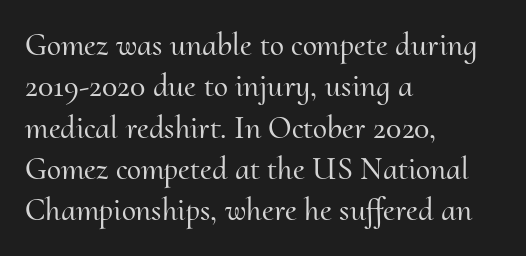
{"serif": "yes", "italic": "no", "width": "normal", "stroke_contrast": "medium", "x_height": "small", "monospaced": "no", "underline": "no", "align": "left", "line_spacing": "normal", "line_spacing_ratio": 1.29, "letter_spacing": "normal", "letter_spacing_em": 0.0, "glyph_px": 32}
